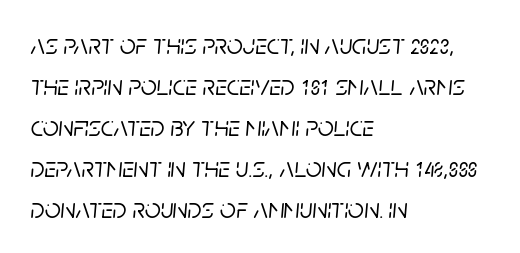
Would a proofreader flag this as italicized? Yes. The letters advance in unequal steps, a hallmark of proportional type. Nothing unusual about the tracking: characters are spaced as the font intends. Descenders hang freely into open space. Summary of vertical rhythm: regular, with standard interline spacing. These lines are set flush left with a ragged right edge.
